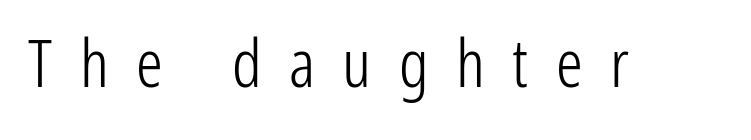
You can tell it's not italic because the verticals are truly vertical. The face used here is proportionally spaced, like ordinary book or web type. Is the stroke heavy? The answer is a plain regular-or-lighter. Inter-character spacing is expanded well beyond the font's built-in metrics. Note: no serifs on the glyphs. Descenders hang freely into open space.
